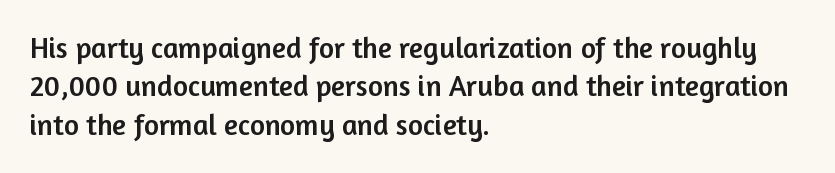
{"serif": "no", "italic": "no", "width": "normal", "stroke_contrast": "low", "x_height": "medium", "monospaced": "no", "underline": "no", "align": "left", "line_spacing": "normal", "line_spacing_ratio": 1.32, "letter_spacing": "normal", "letter_spacing_em": 0.0, "glyph_px": 29}
